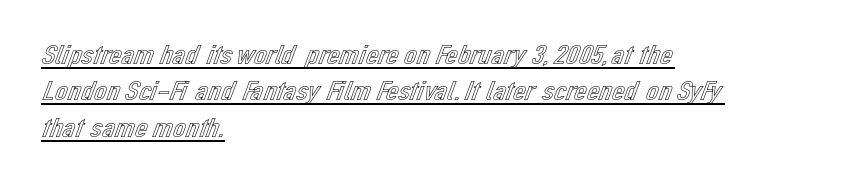
The image shows 28 px text type; set left-aligned, normal line spacing (1.3x), normal letter spacing, underlined; a medium x-height.
